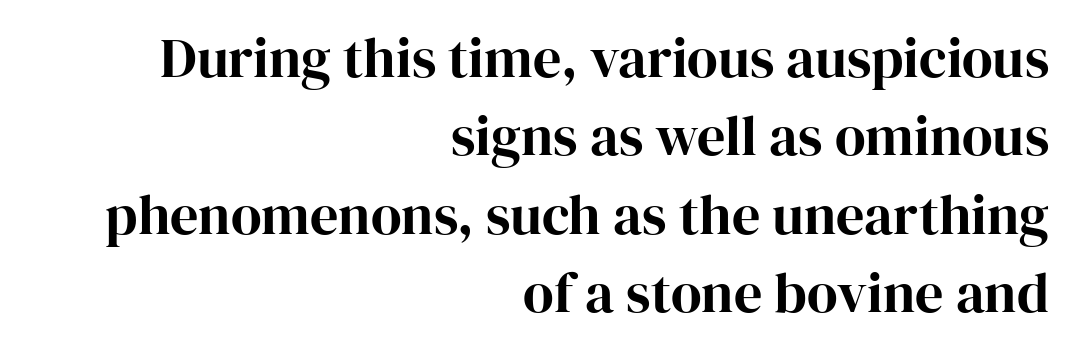
The compositor pushed each line to the right boundary. Note the varied advance widths — an 'i' is clearly narrower than an 'm'. Serifs: yes, visible at the terminals of the letterforms. If you measured baseline to baseline, you'd find a middling distance.
